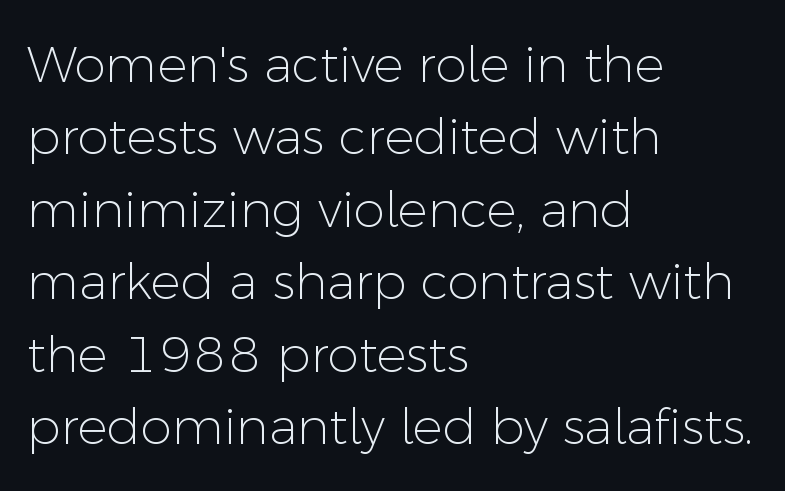
{"serif": "no", "italic": "no", "bold": "no", "weight": "light", "width": "normal", "stroke_contrast": "low", "x_height": "medium", "monospaced": "no", "underline": "no", "align": "left", "line_spacing": "normal", "line_spacing_ratio": 1.45, "letter_spacing": "normal", "letter_spacing_em": 0.0, "glyph_px": 50}
